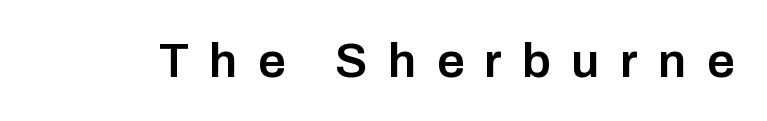
{"serif": "no", "italic": "no", "bold": "semi", "weight": "semibold", "width": "normal", "stroke_contrast": "low", "x_height": "medium", "monospaced": "no", "underline": "no", "letter_spacing": "wide", "letter_spacing_em": 0.41, "glyph_px": 49}
